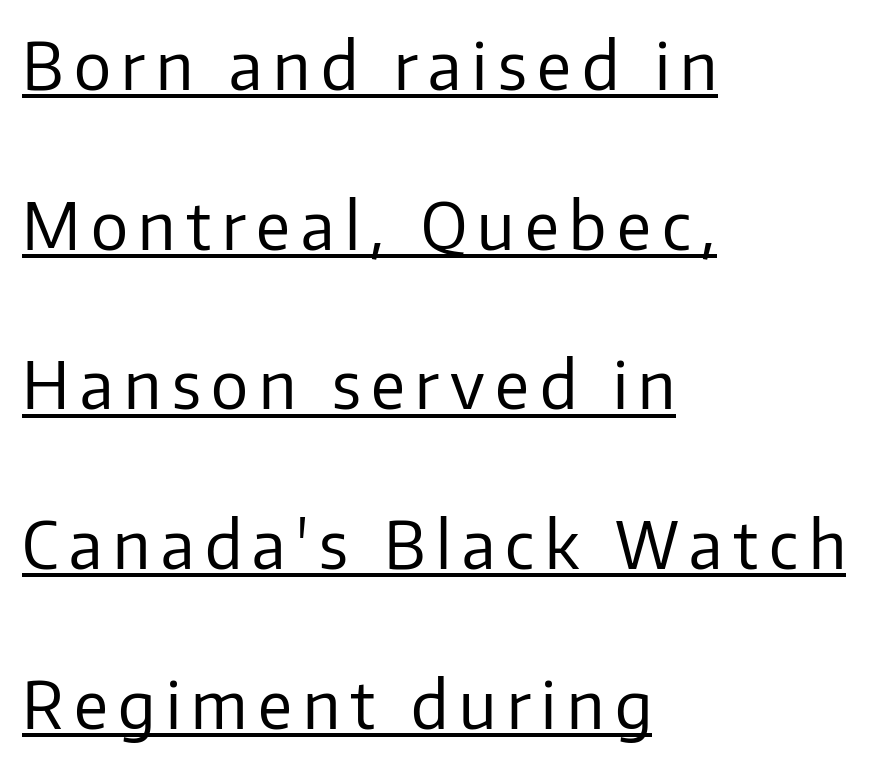
Q: Is the text bold? A: No.
Q: Is the text italic (slanted)? A: No, it is upright.
Q: Is the typeface a serif or a sans-serif typeface? A: Sans-serif.
Q: Is the text underlined? A: Yes.
Q: How is the paragraph aligned? A: Left-aligned.
Q: Is the spacing between lines tight, normal or loose? A: Loose.
Q: Width (condensed, normal, or wide)? A: Normal.
Q: Stroke contrast? A: Low.
Q: x-height? A: Medium.
Q: Monospaced? A: No.
